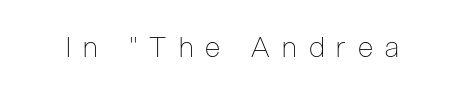
Q: Is the text bold? A: No.
Q: Is the text italic (slanted)? A: No, it is upright.
Q: Is the typeface a serif or a sans-serif typeface? A: Sans-serif.
Q: Is the text underlined? A: No.
Q: Is the spacing between letters normal or unusually wide? A: Unusually wide.
Q: Width (condensed, normal, or wide)? A: Condensed.
Q: Stroke contrast? A: Low.
Q: x-height? A: Medium.
Q: Monospaced? A: No.
